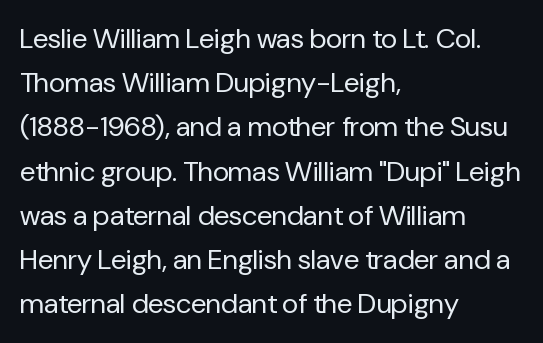
{"serif": "no", "italic": "no", "bold": "no", "weight": "regular", "width": "normal", "stroke_contrast": "low", "x_height": "medium", "monospaced": "no", "underline": "no", "align": "left", "line_spacing": "normal", "line_spacing_ratio": 1.58, "letter_spacing": "normal", "letter_spacing_em": 0.0, "glyph_px": 28}
